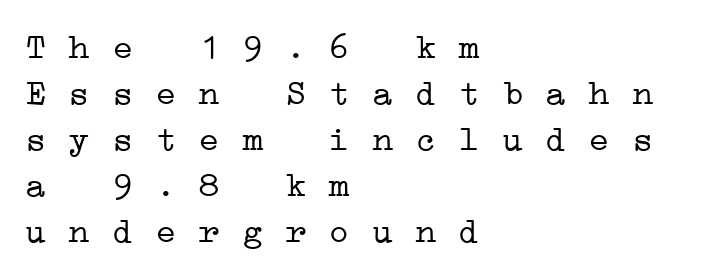
In terms of letterform style, serifs are clearly present. Students, observe: this is what conventionally led text looks like. The setting favours the left margin, as ordinary paragraphs usually do. Is this a heavy cut? Hardly; it is regular or lighter.
